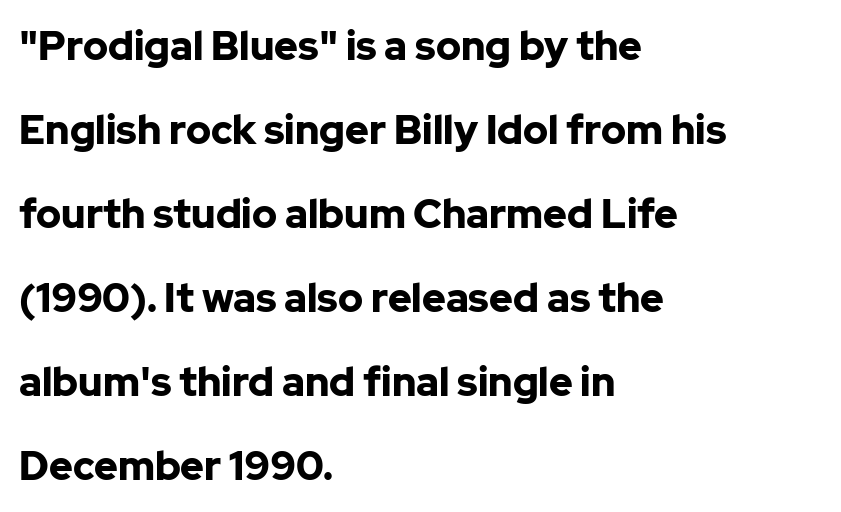
Q: Is the text bold? A: Yes.
Q: Is the text italic (slanted)? A: No, it is upright.
Q: Is the typeface a serif or a sans-serif typeface? A: Sans-serif.
Q: Is the text underlined? A: No.
Q: How is the paragraph aligned? A: Left-aligned.
Q: Is the spacing between letters normal or unusually wide? A: Normal.
Q: Is the spacing between lines tight, normal or loose? A: Loose.
Q: Width (condensed, normal, or wide)? A: Normal.
Q: Stroke contrast? A: Low.
Q: x-height? A: Medium.
Q: Monospaced? A: No.
